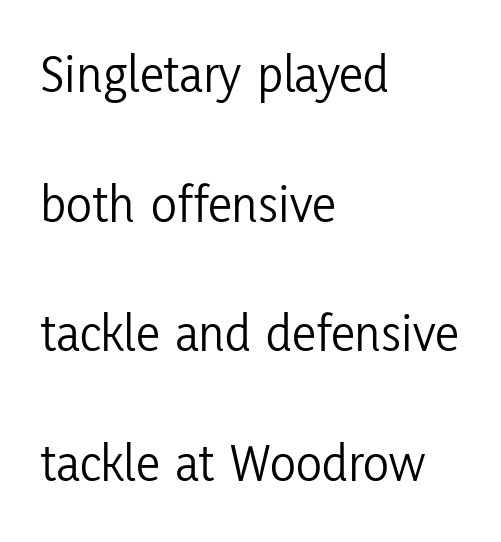
{"serif": "no", "italic": "no", "bold": "no", "weight": "light", "width": "condensed", "stroke_contrast": "low", "x_height": "medium", "monospaced": "no", "underline": "no", "align": "left", "line_spacing": "loose", "line_spacing_ratio": 2.4, "letter_spacing": "normal", "letter_spacing_em": 0.0, "glyph_px": 54}
